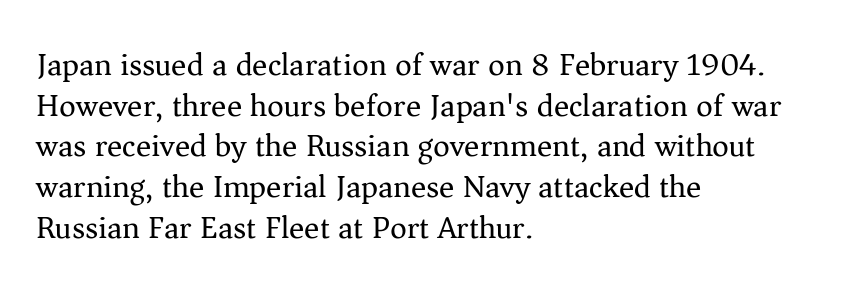
Old-style or modern, the face here clearly has serifs. Leftover space on each line is placed entirely after the last word. The line texture is even and compact thanks to regular tracking. It's the straight-up-and-down kind of type.
